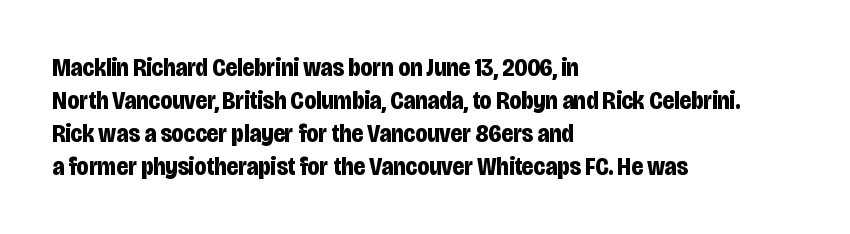
A full-strength bold gives these letters their thick strokes. The gaps between neighbouring characters are ordinary and unremarkable. The lines sit at an ordinary, default distance from one another. Descender tails drop into unmarked territory.
